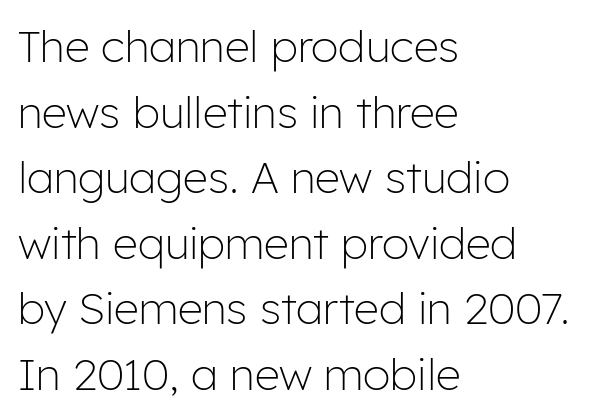
The image shows 44 px light sans-serif type, upright; set left-aligned, normal line spacing (1.49x), normal letter spacing, not underlined; low stroke contrast and a medium x-height.
